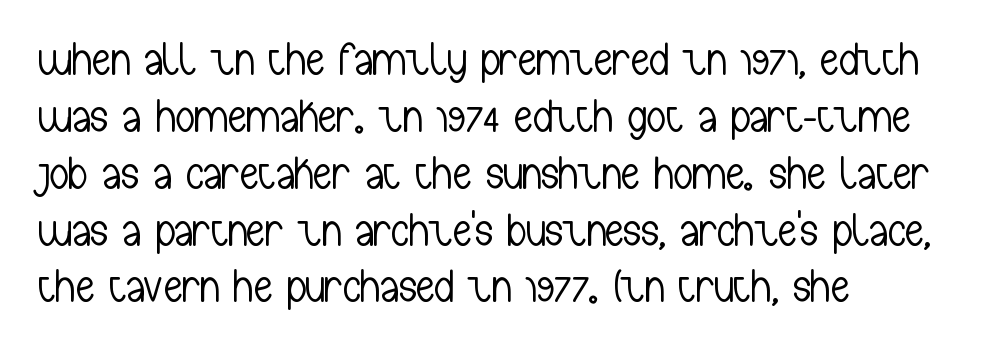
{"serif": "no", "italic": "no", "bold": "no", "weight": "light", "width": "condensed", "stroke_contrast": "low", "x_height": "medium", "monospaced": "no", "underline": "no", "align": "left", "line_spacing_ratio": 1.21, "letter_spacing": "normal", "letter_spacing_em": 0.0, "glyph_px": 47}
